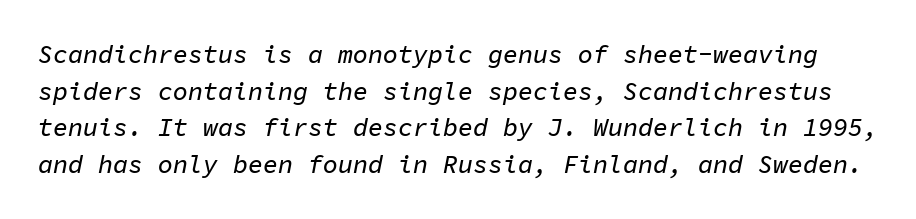
Check under the words: just untouched page. It's the slanting kind of type. The letters sit at their default tracking, neither squeezed nor spread. The leading is moderate, giving the passage an even texture.
